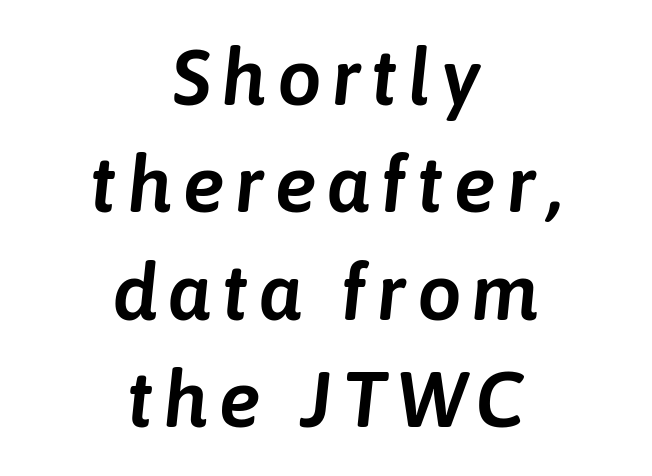
Think of a printed novel: that variable character pitch is what you see here. This sample is center-justified, so both line endings float freely. Observe the lean: these are italic letterforms. Any mark beneath the type? The region is blank. This block has exactly the height ordinary leading produces.
